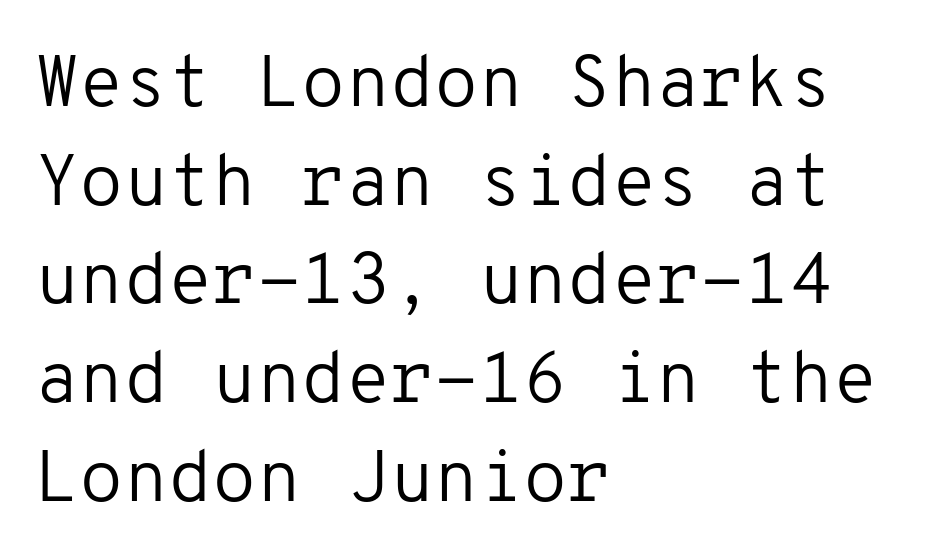
Each line starts at the same left margin while the right side varies. The face used here is monospaced, like something from a code editor. A clean baseline with only descenders dipping below it. The font sits on the lighter half of the weight spectrum, regular included. The specimen reads as upright at a glance. The lines sit at an ordinary, default distance from one another.
